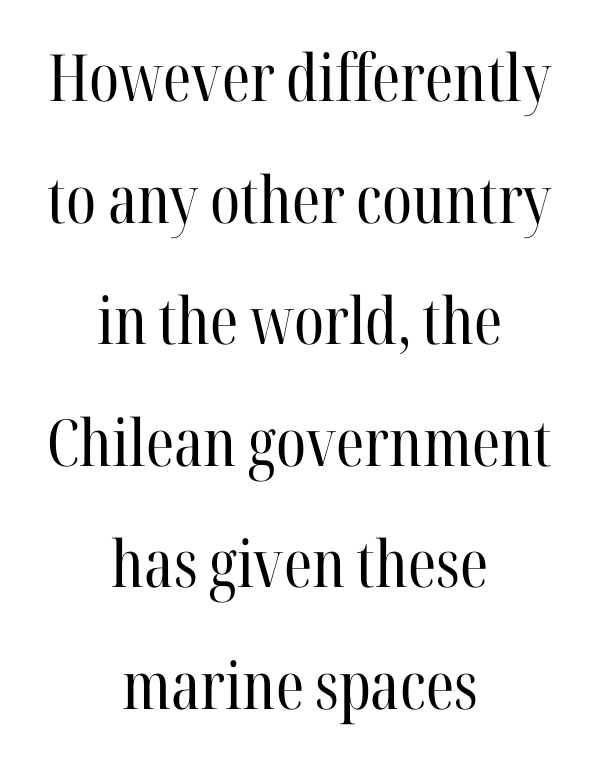
The image shows 65 px regular-weight, condensed serif type, upright; set centered, line spacing 1.87x, normal letter spacing, not underlined; high stroke contrast and a medium x-height.
